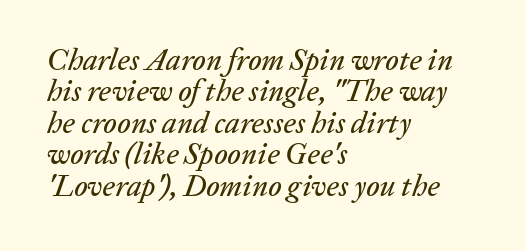
{"italic": "yes", "lean": "right", "slant_degrees": 20, "width": "normal", "stroke_contrast": "low", "x_height": "medium", "monospaced": "no", "underline": "no", "align": "left", "line_spacing": "tight", "line_spacing_ratio": 1.05, "letter_spacing": "normal", "letter_spacing_em": 0.0, "glyph_px": 30}
